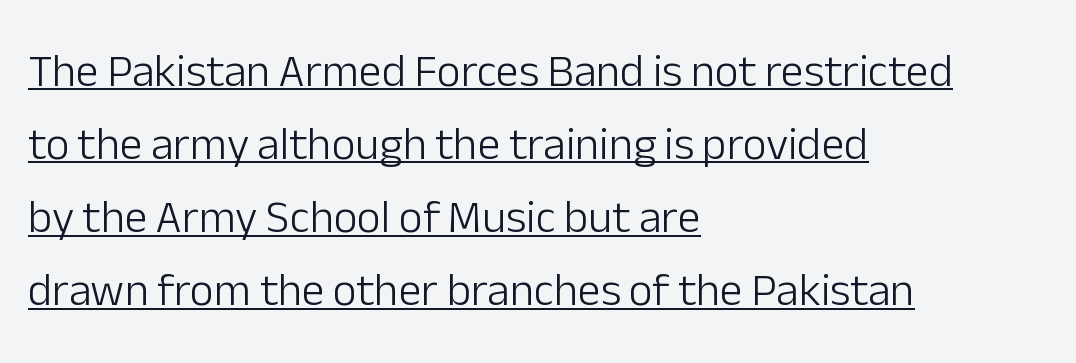
Q: Is the text bold? A: No.
Q: Is the text italic (slanted)? A: No, it is upright.
Q: Is the typeface a serif or a sans-serif typeface? A: Sans-serif.
Q: Is the text underlined? A: Yes.
Q: How is the paragraph aligned? A: Left-aligned.
Q: Is the spacing between letters normal or unusually wide? A: Normal.
Q: Is the spacing between lines tight, normal or loose? A: Normal.
Q: Width (condensed, normal, or wide)? A: Normal.
Q: Stroke contrast? A: Low.
Q: x-height? A: Medium.
Q: Monospaced? A: No.
